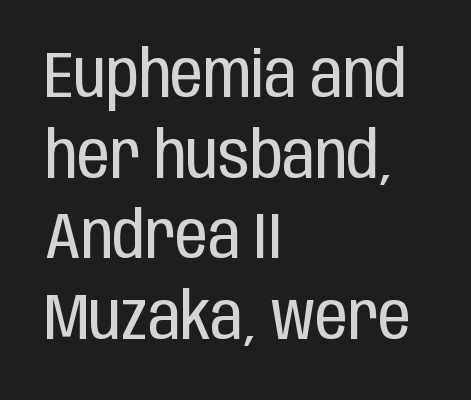
Q: Is the text bold? A: No.
Q: Is the text italic (slanted)? A: No, it is upright.
Q: Is the typeface a serif or a sans-serif typeface? A: Sans-serif.
Q: Is the text underlined? A: No.
Q: How is the paragraph aligned? A: Left-aligned.
Q: Is the spacing between letters normal or unusually wide? A: Normal.
Q: Width (condensed, normal, or wide)? A: Condensed.
Q: Stroke contrast? A: Low.
Q: x-height? A: Large.
Q: Monospaced? A: No.
